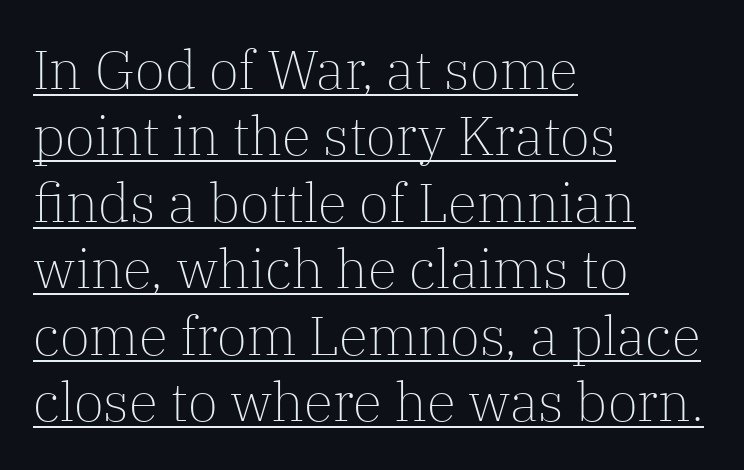
{"serif": "yes", "italic": "no", "bold": "no", "weight": "light", "width": "normal", "stroke_contrast": "low", "x_height": "medium", "monospaced": "no", "underline": "yes", "align": "left", "line_spacing_ratio": 1.23, "letter_spacing": "normal", "letter_spacing_em": 0.0, "glyph_px": 54}
